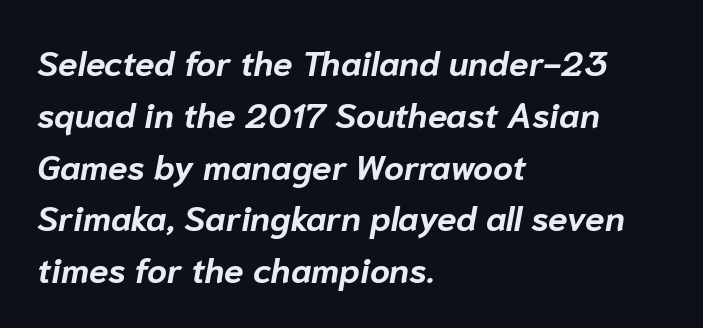
{"italic": "yes", "lean": "right", "slant_degrees": 10, "bold": "yes", "weight": "bold", "width": "normal", "stroke_contrast": "low", "x_height": "medium", "monospaced": "no", "underline": "no", "align": "left", "line_spacing": "normal", "line_spacing_ratio": 1.48, "letter_spacing": "normal", "letter_spacing_em": 0.0, "glyph_px": 35}
